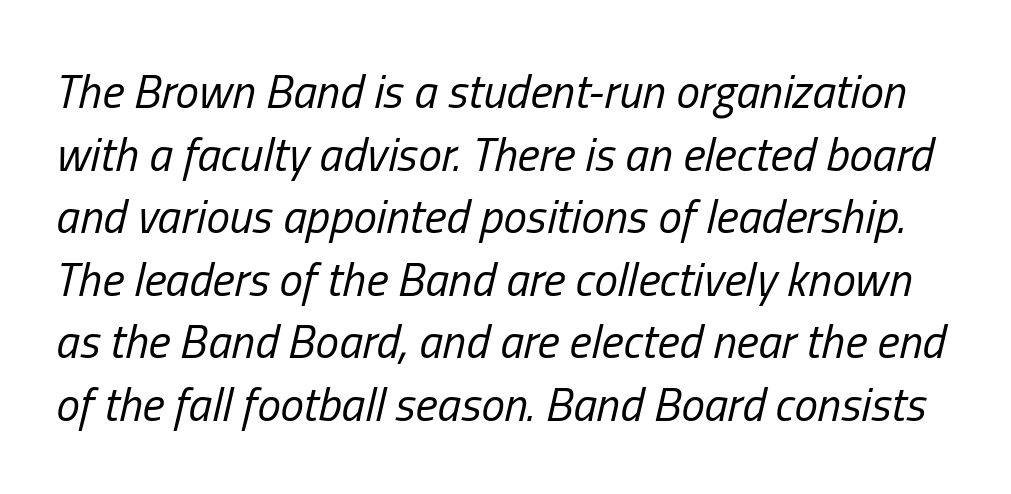
The image shows 47 px regular-weight, condensed type, italic (leaning right); set normal line spacing (1.33x), normal letter spacing, not underlined; low stroke contrast and a medium x-height.
